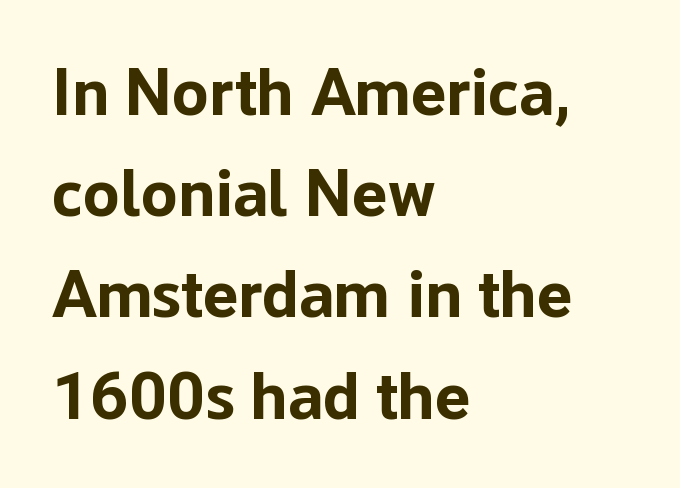
Quick note: interline space is typical. The glyphs in this specimen are sans serif. Is this a fixed-width face? No — the glyphs have proportional, varying widths. Heavy-handed strokes throughout: this text is bold. The passage is arranged the way most books set body copy — flush left.
